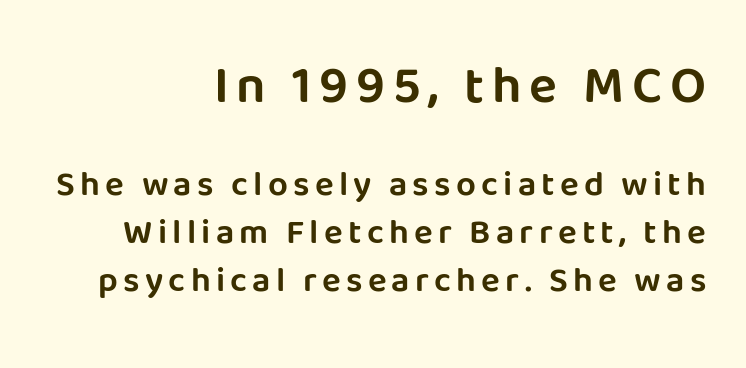
The text block is weighted toward the right margin, trailing off unevenly leftward. Leading: standard. The letters carry no serifs — their stems end cleanly without finishing strokes. Honestly, there is no underline to notice here at all. Larger block? The one above; the one below is distinctly smaller.
